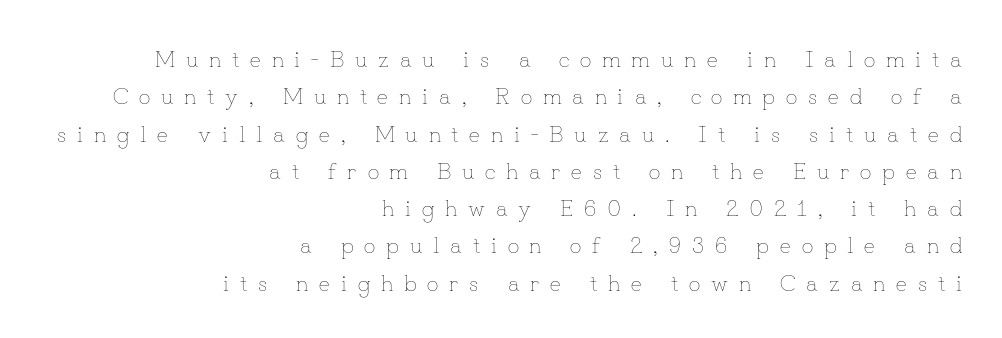
The typography opts for an upright posture over an oblique one. Observe the wide spacing: letters keep a clear distance from each other. The foot of each line stays bare and open. Compared with a typical body face, this is equally light or lighter still.
